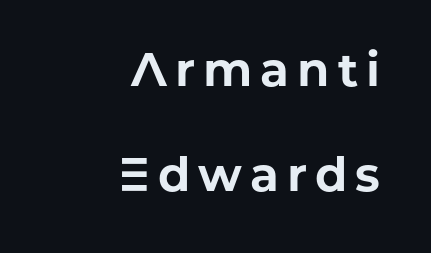
Q: Is the text bold? A: Yes.
Q: Is the text italic (slanted)? A: No, it is upright.
Q: Is the typeface a serif or a sans-serif typeface? A: Sans-serif.
Q: Is the text underlined? A: No.
Q: How is the paragraph aligned? A: Right-aligned.
Q: Is the spacing between lines tight, normal or loose? A: Loose.
Q: Width (condensed, normal, or wide)? A: Normal.
Q: Stroke contrast? A: Low.
Q: x-height? A: Medium.
Q: Monospaced? A: No.
